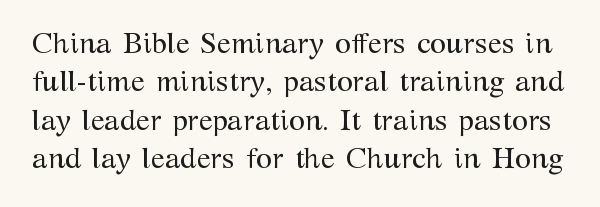
{"serif": "yes", "italic": "no", "bold": "no", "weight": "regular", "width": "normal", "stroke_contrast": "medium", "x_height": "medium", "monospaced": "no", "underline": "no", "line_spacing": "normal", "line_spacing_ratio": 1.32, "letter_spacing": "normal", "letter_spacing_em": 0.0, "glyph_px": 29}
